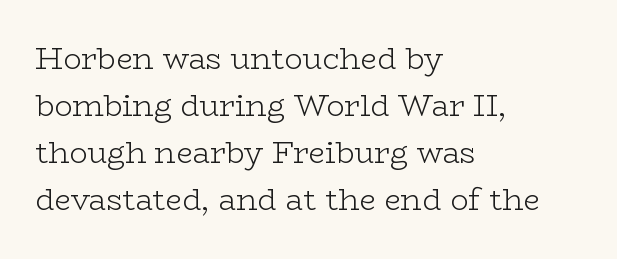
{"serif": "yes", "italic": "no", "bold": "no", "weight": "light", "width": "wide", "stroke_contrast": "low", "x_height": "medium", "monospaced": "no", "underline": "no", "align": "left", "line_spacing": "normal", "line_spacing_ratio": 1.57, "letter_spacing": "normal", "letter_spacing_em": 0.0, "glyph_px": 30}
